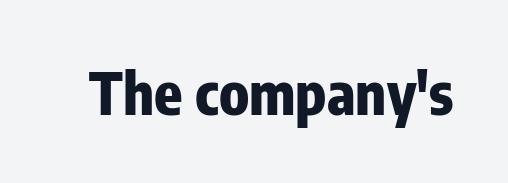
Q: Is the text bold? A: Yes.
Q: Is the text italic (slanted)? A: No, it is upright.
Q: Is the typeface a serif or a sans-serif typeface? A: Sans-serif.
Q: Is the text underlined? A: No.
Q: Is the spacing between letters normal or unusually wide? A: Normal.
Q: Width (condensed, normal, or wide)? A: Condensed.
Q: Stroke contrast? A: Low.
Q: x-height? A: Medium.
Q: Monospaced? A: No.
